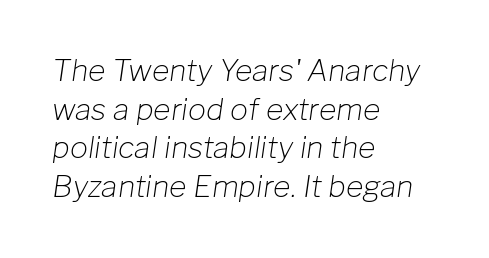
Q: Is the text bold? A: No.
Q: Is the text italic (slanted)? A: Yes, it leans right by about 8 degrees.
Q: Is the text underlined? A: No.
Q: How is the paragraph aligned? A: Left-aligned.
Q: Is the spacing between letters normal or unusually wide? A: Normal.
Q: Is the spacing between lines tight, normal or loose? A: Normal.
Q: Width (condensed, normal, or wide)? A: Normal.
Q: Stroke contrast? A: Low.
Q: x-height? A: Medium.
Q: Monospaced? A: No.
